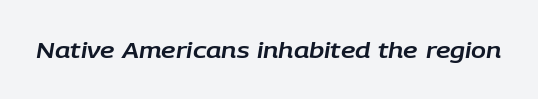
The image shows 22 px text type, italic (leaning right); set normal letter spacing, not underlined.
